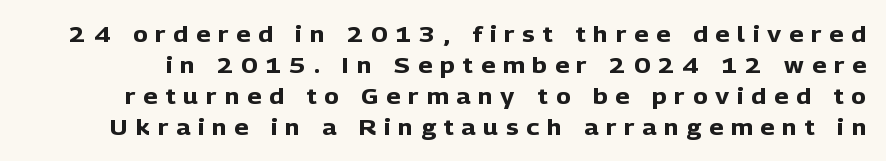
The image shows 22 px bold type, upright; set normal line spacing (1.41x), unusually wide letter spacing (+0.36 em), not underlined.
